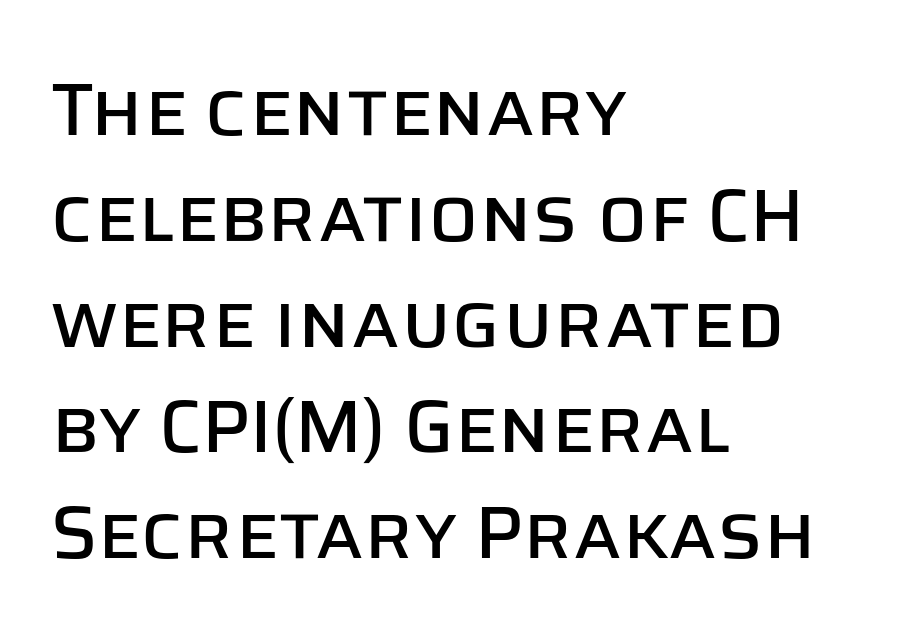
Q: Is the text italic (slanted)? A: No, it is upright.
Q: Is the typeface a serif or a sans-serif typeface? A: Sans-serif.
Q: Is the text underlined? A: No.
Q: How is the paragraph aligned? A: Left-aligned.
Q: Is the spacing between letters normal or unusually wide? A: Normal.
Q: Is the spacing between lines tight, normal or loose? A: Normal.
Q: Width (condensed, normal, or wide)? A: Normal.
Q: Stroke contrast? A: Low.
Q: x-height? A: Large.
Q: Monospaced? A: No.
